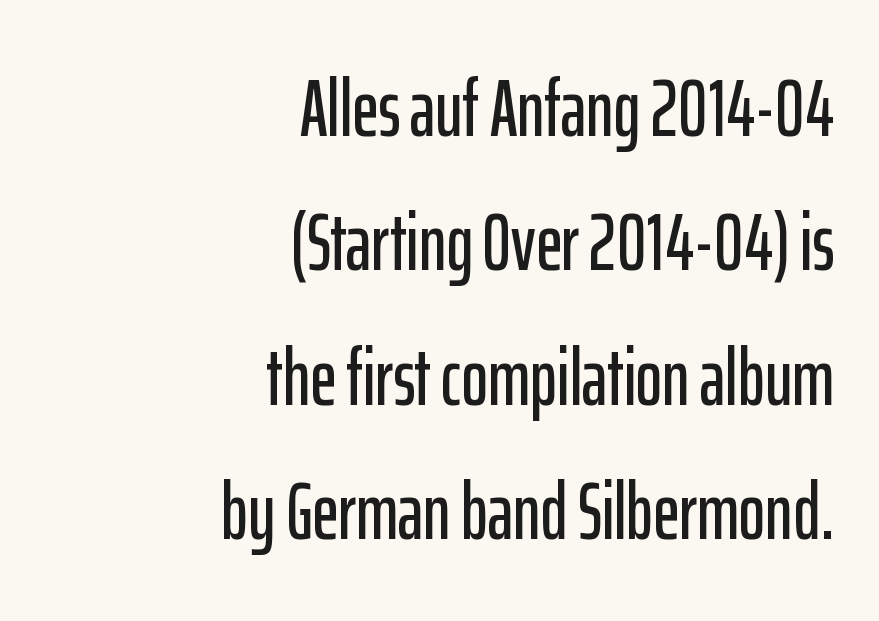
The image shows 80 px condensed sans-serif type, upright; set right-aligned, normal line spacing (1.68x), normal letter spacing, not underlined; low stroke contrast and a medium x-height.
